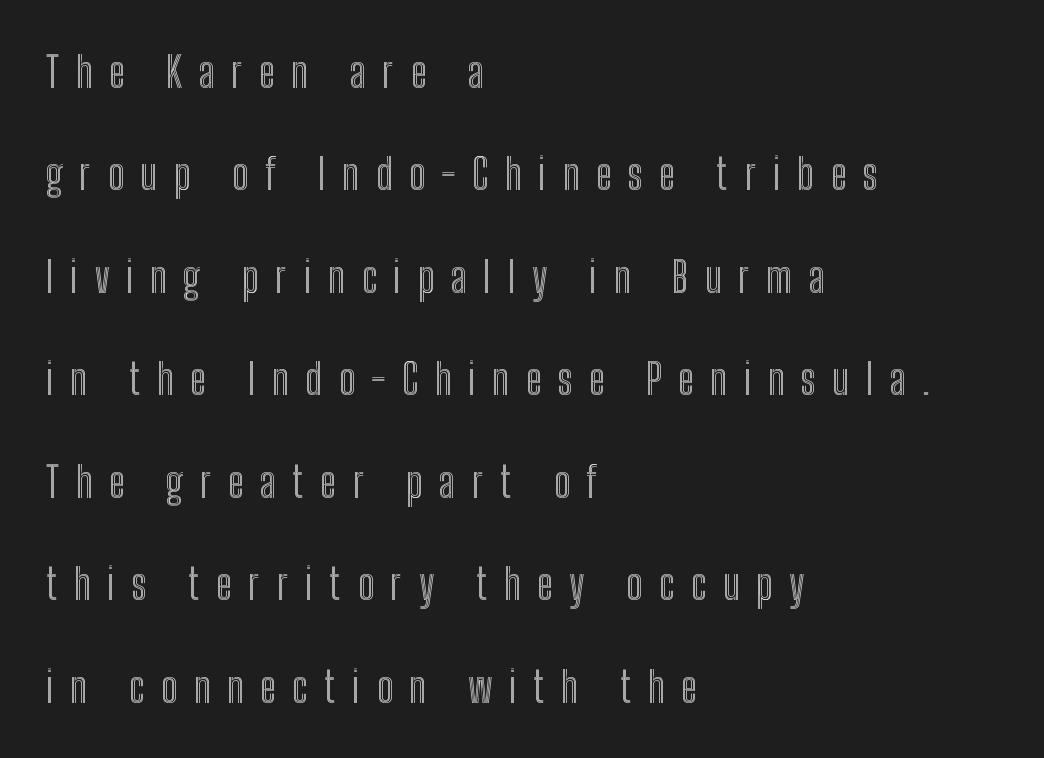
Q: Is the text italic (slanted)? A: No, it is upright.
Q: Is the text underlined? A: No.
Q: How is the paragraph aligned? A: Left-aligned.
Q: Is the spacing between letters normal or unusually wide? A: Unusually wide.
Q: Is the spacing between lines tight, normal or loose? A: Loose.
Q: Width (condensed, normal, or wide)? A: Condensed.
Q: x-height? A: Medium.
Q: Monospaced? A: No.
